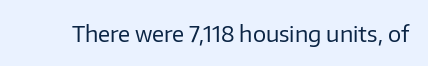
The image shows 22 px text type, upright; set normal letter spacing, not underlined.
